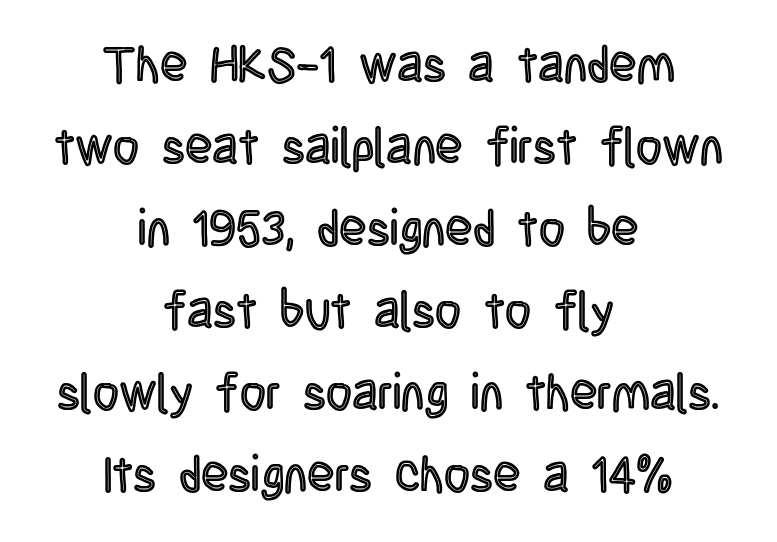
{"italic": "no", "width": "condensed", "x_height": "large", "monospaced": "no", "underline": "no", "align": "center", "line_spacing": "normal", "line_spacing_ratio": 1.64, "letter_spacing": "normal", "letter_spacing_em": 0.0, "glyph_px": 50}
